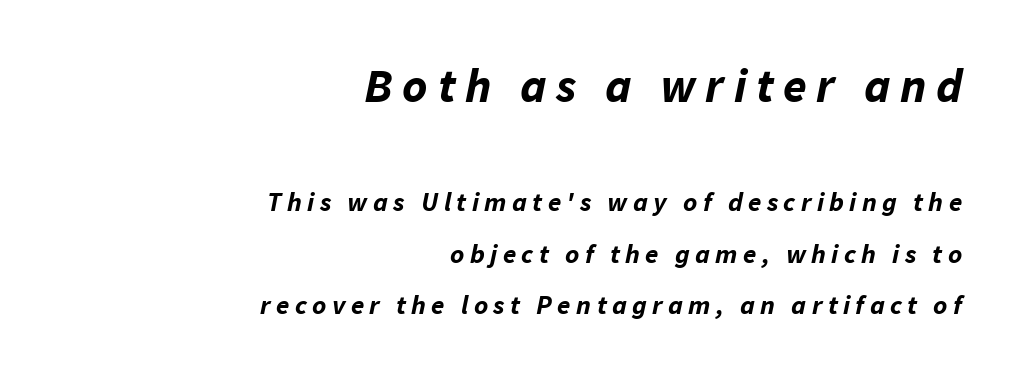
Q: Is the text bold? A: Yes.
Q: Is the text italic (slanted)? A: Yes, it leans right by about 11 degrees.
Q: Is the text underlined? A: No.
Q: How is the paragraph aligned? A: Right-aligned.
Q: Is the spacing between letters normal or unusually wide? A: Unusually wide.
Q: Is the spacing between lines tight, normal or loose? A: Loose.
Q: Which block of text is set in a larger size, the first (top) or the second (bottom)? A: The first (top) one.
Q: Width (condensed, normal, or wide)? A: Normal.
Q: Stroke contrast? A: Low.
Q: x-height? A: Medium.
Q: Monospaced? A: No.
